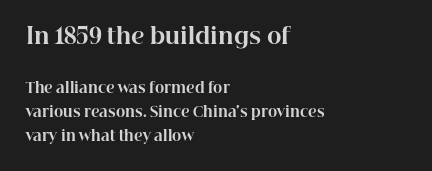
The image shows 22 px bold type, upright; set left-aligned, line spacing 1.71x, normal letter spacing, not underlined; the first (top) block is 1.57x larger.
